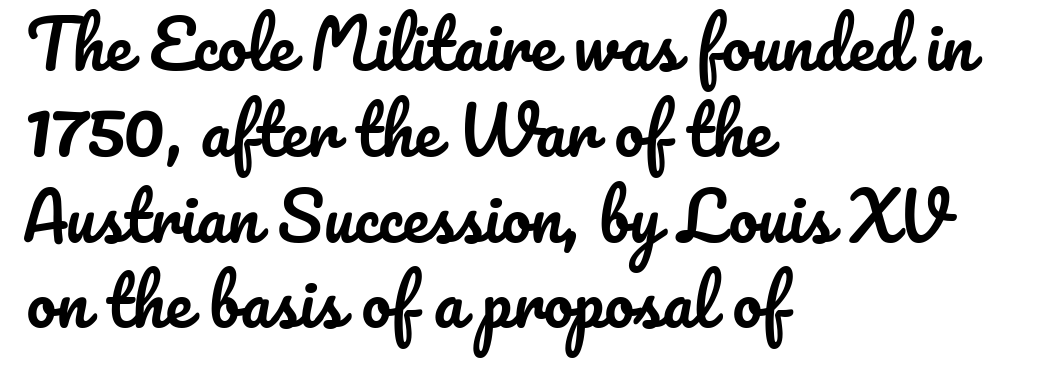
The image shows 66 px text type; set left-aligned, normal line spacing (1.3x), normal letter spacing, not underlined; low stroke contrast and a small x-height.
